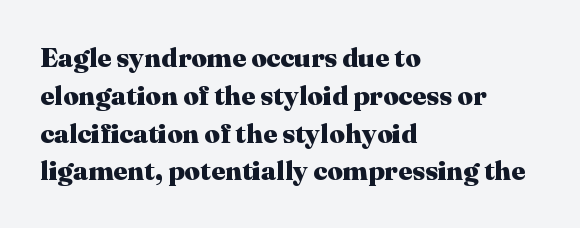
The image shows 27 px bold type, upright; set left-aligned, normal line spacing (1.4x), normal letter spacing, not underlined.
